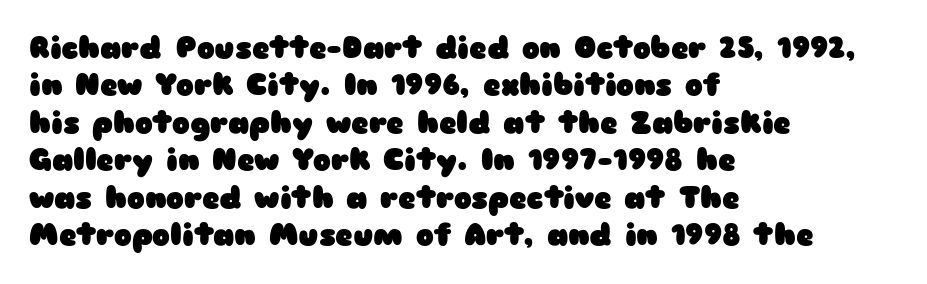
The image shows 30 px heavy, wide sans-serif type, upright; set left-aligned, normal line spacing (1.25x), normal letter spacing, not underlined; low stroke contrast and a medium x-height.
